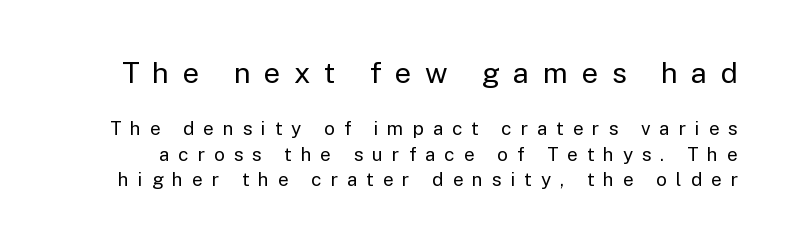
Q: Is the text bold? A: No.
Q: Is the text italic (slanted)? A: No, it is upright.
Q: Is the typeface a serif or a sans-serif typeface? A: Sans-serif.
Q: Is the text underlined? A: No.
Q: Is the spacing between letters normal or unusually wide? A: Unusually wide.
Q: Is the spacing between lines tight, normal or loose? A: Normal.
Q: Which block of text is set in a larger size, the first (top) or the second (bottom)? A: The first (top) one.
Q: Width (condensed, normal, or wide)? A: Normal.
Q: Stroke contrast? A: Low.
Q: x-height? A: Medium.
Q: Monospaced? A: No.
